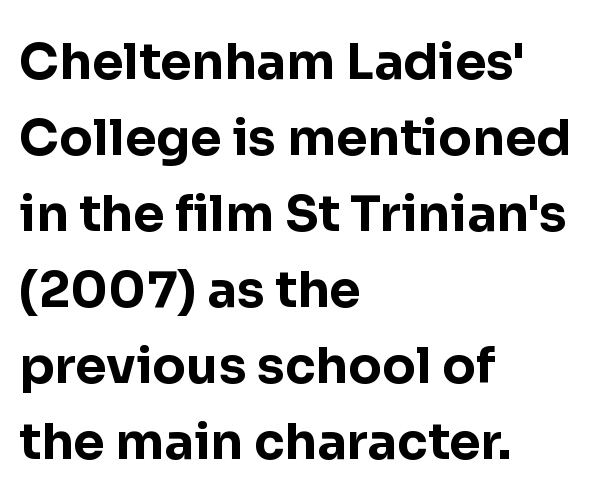
The image shows 50 px bold sans-serif type, upright; set left-aligned, normal line spacing (1.52x), normal letter spacing, not underlined; low stroke contrast and a medium x-height.
